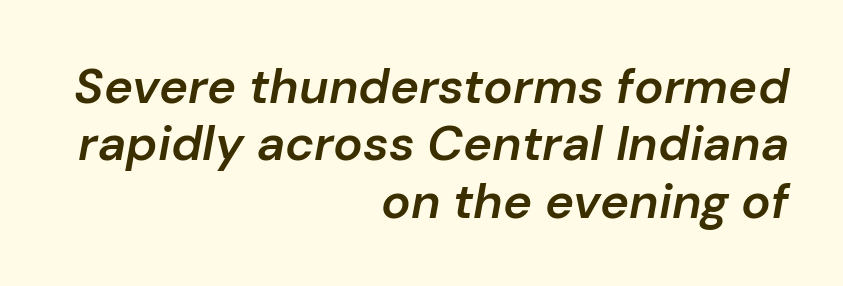
The image shows 49 px semibold type, italic (leaning right); set right-aligned, line spacing 1.17x, normal letter spacing, not underlined; low stroke contrast and a medium x-height.
